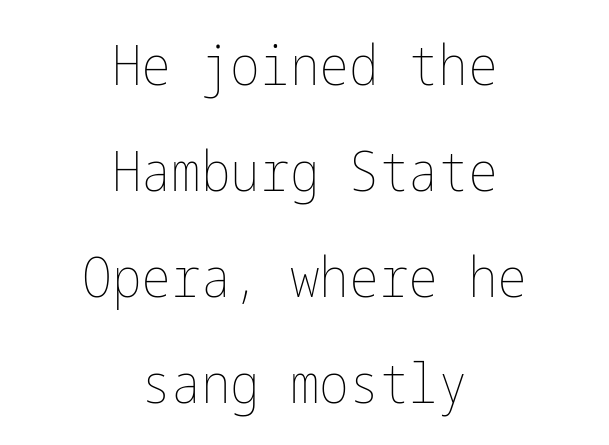
Compared with a flush-left layout, this one balances lines on the center instead. Rule under the text: the space is simply empty. Unbolded letterforms with no extra heft. Do the letters lean? They stand straight. The face used here is rendered with its standard letterfit.
